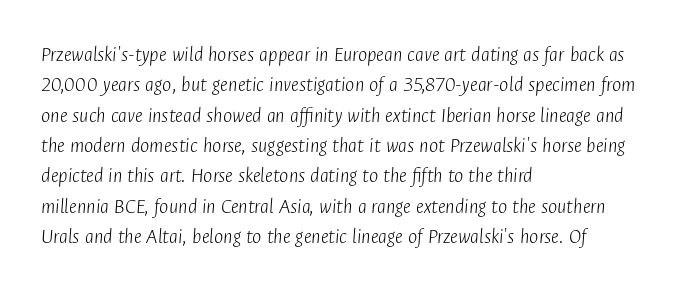
Q: Is the text bold? A: No.
Q: Is the text italic (slanted)? A: Yes, it leans right by about 4 degrees.
Q: Is the text underlined? A: No.
Q: How is the paragraph aligned? A: Left-aligned.
Q: Is the spacing between letters normal or unusually wide? A: Normal.
Q: Is the spacing between lines tight, normal or loose? A: Normal.
